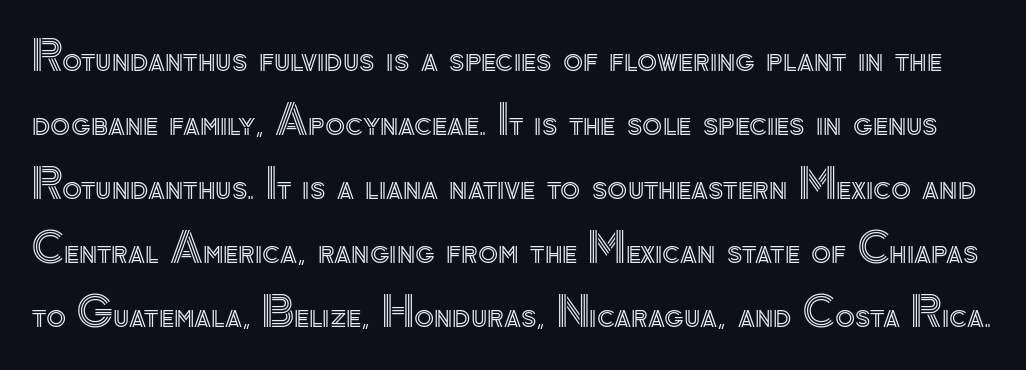
{"italic": "no", "width": "normal", "x_height": "small", "monospaced": "no", "underline": "no", "line_spacing": "normal", "line_spacing_ratio": 1.56, "letter_spacing": "normal", "letter_spacing_em": 0.0, "glyph_px": 41}
